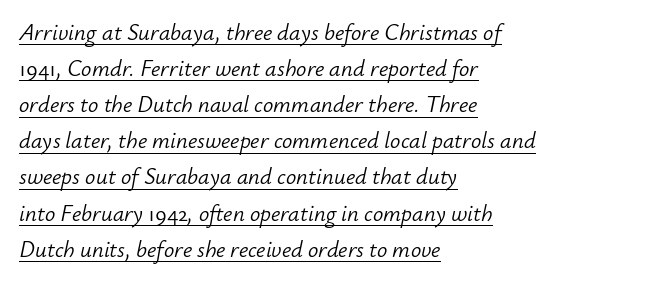
Caption: face not bold, strokes unweighted. Style check: oblique. Interline gaps are of average width in this sample. Horizontally, the lines are justified to the leading edge only.
